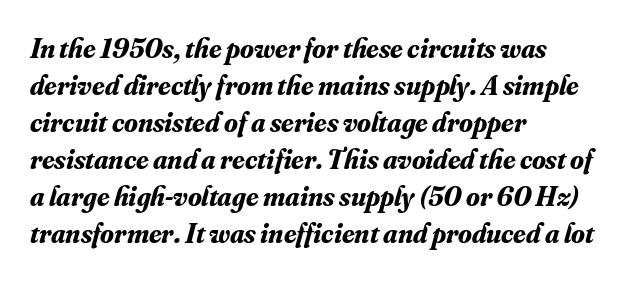
The image shows 28 px bold serif type, italic (leaning right); set left-aligned, normal line spacing (1.32x), normal letter spacing, not underlined; medium stroke contrast and a small x-height.
